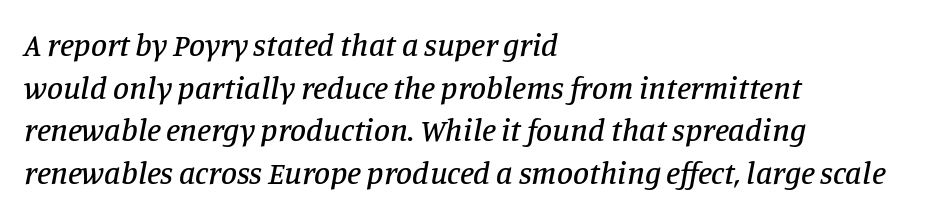
This is oblique type, the kind used for emphasis or titles. Plain, unruled lines of type. You could not count columns in this text — the font is proportionally spaced. Line starts are locked; line ends wander. Look at the bottom of the vertical strokes: they flare into serifs here.
